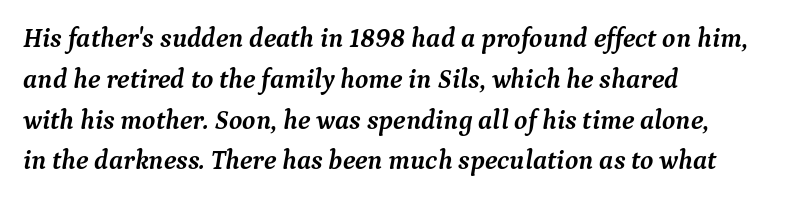
{"italic": "yes", "lean": "right", "slant_degrees": 9, "bold": "yes", "underline": "no", "align": "left", "line_spacing": "normal", "line_spacing_ratio": 1.51, "letter_spacing": "normal", "letter_spacing_em": 0.0, "glyph_px": 27}
